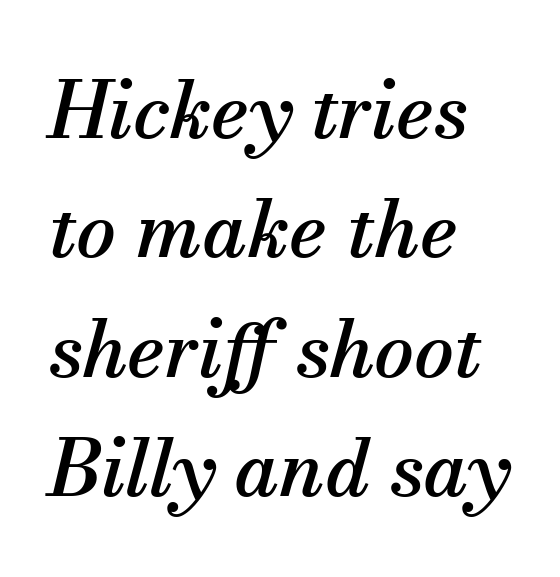
Q: Is the text italic (slanted)? A: Yes, it leans right by about 13 degrees.
Q: Is the typeface a serif or a sans-serif typeface? A: Serif.
Q: Is the text underlined? A: No.
Q: How is the paragraph aligned? A: Left-aligned.
Q: Is the spacing between letters normal or unusually wide? A: Normal.
Q: Is the spacing between lines tight, normal or loose? A: Normal.
Q: Width (condensed, normal, or wide)? A: Normal.
Q: Stroke contrast? A: Medium.
Q: x-height? A: Small.
Q: Monospaced? A: No.
